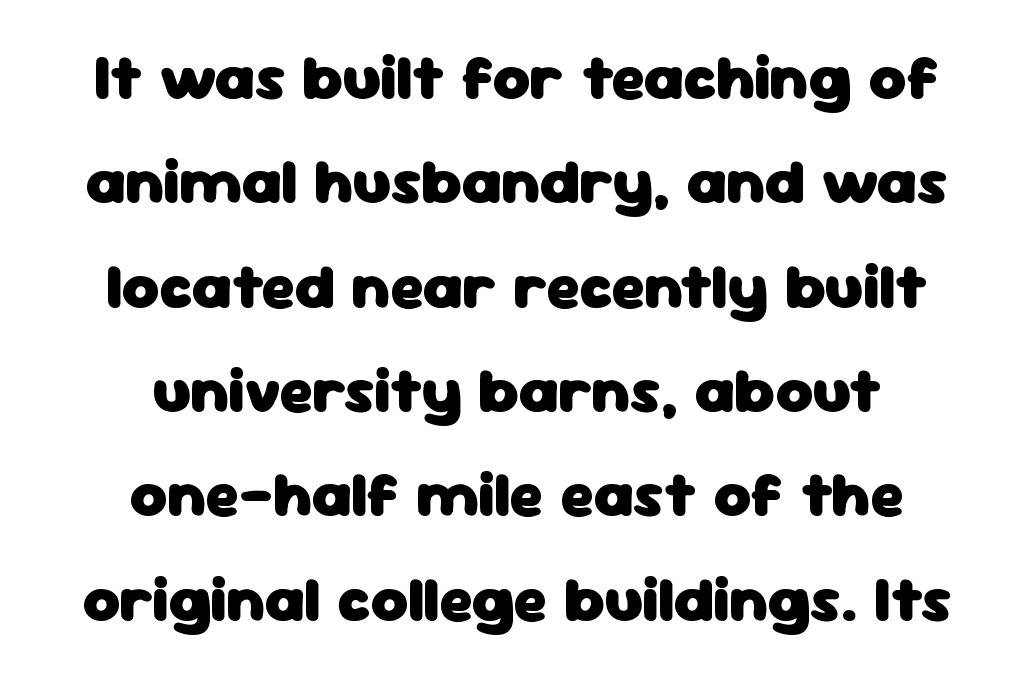
Q: Is the text bold? A: Yes.
Q: Is the text italic (slanted)? A: No, it is upright.
Q: Is the typeface a serif or a sans-serif typeface? A: Sans-serif.
Q: Is the text underlined? A: No.
Q: How is the paragraph aligned? A: Centered.
Q: Is the spacing between letters normal or unusually wide? A: Normal.
Q: Is the spacing between lines tight, normal or loose? A: Normal.
Q: Width (condensed, normal, or wide)? A: Normal.
Q: Stroke contrast? A: Low.
Q: x-height? A: Medium.
Q: Monospaced? A: No.
